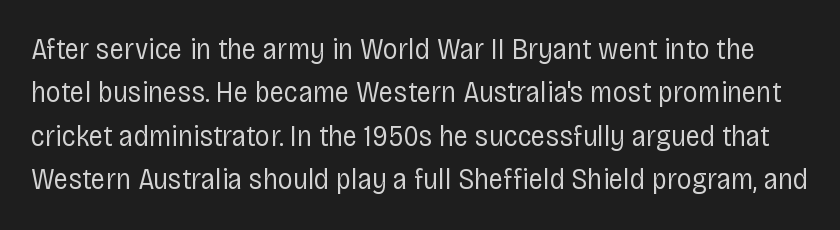
The image shows 30 px regular-weight, condensed sans-serif type, upright; set normal line spacing (1.45x), normal letter spacing, not underlined; low stroke contrast and a large x-height.
